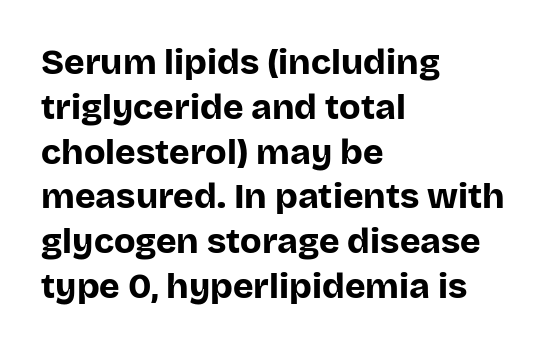
The type family on display is of the sans-serif kind. Stroke thickness is high; the sample reads as a true bold. Do the letters lean? They stand straight. The space between consecutive lines is moderate. In terms of letterspacing, this is plain default setting. The passage shown is typed in a proportional face where columns would drift.
